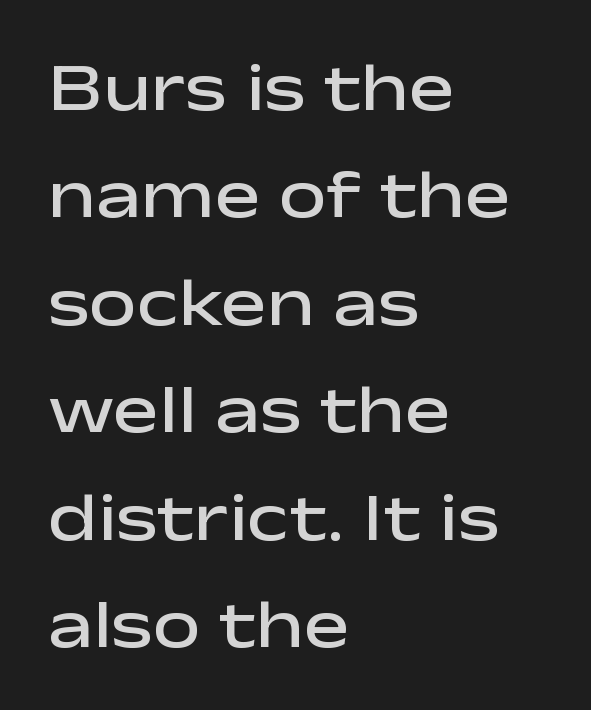
{"serif": "no", "italic": "no", "bold": "semi", "weight": "semibold", "width": "wide", "stroke_contrast": "low", "x_height": "medium", "monospaced": "no", "underline": "no", "align": "left", "line_spacing": "normal", "line_spacing_ratio": 1.58, "letter_spacing": "normal", "letter_spacing_em": 0.0, "glyph_px": 68}
